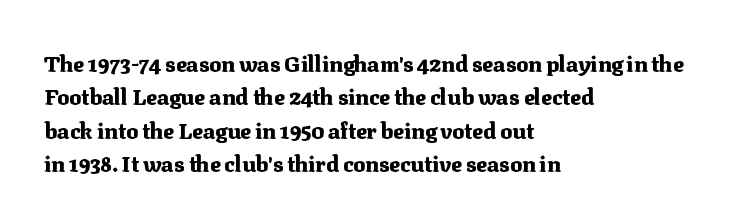
The image shows 22 px bold type, upright; set left-aligned, normal line spacing (1.52x), normal letter spacing, not underlined.
